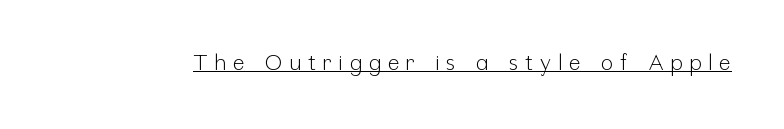
Q: Is the text bold? A: No.
Q: Is the text italic (slanted)? A: No, it is upright.
Q: Is the text underlined? A: Yes.
Q: Is the spacing between letters normal or unusually wide? A: Unusually wide.
